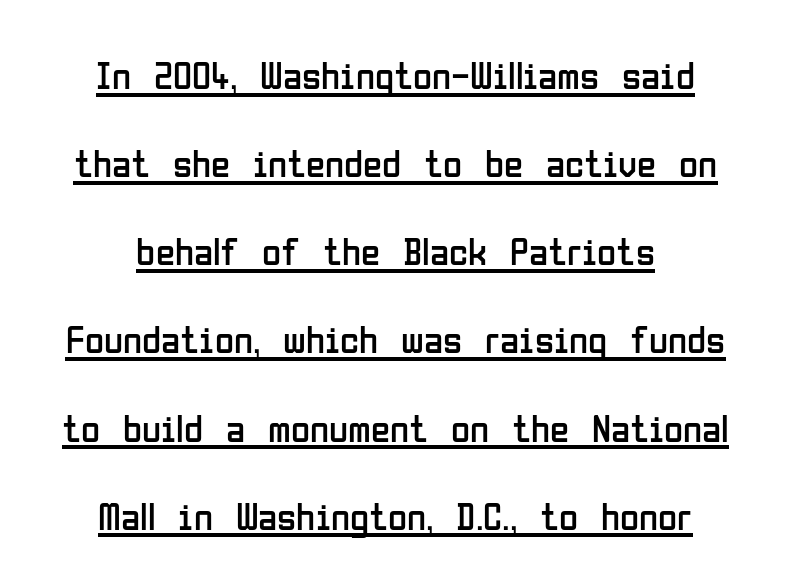
{"serif": "no", "italic": "no", "bold": "no", "weight": "regular", "width": "condensed", "stroke_contrast": "low", "x_height": "medium", "monospaced": "no", "underline": "yes", "line_spacing": "loose", "line_spacing_ratio": 2.26, "letter_spacing": "normal", "letter_spacing_em": 0.0, "glyph_px": 39}
